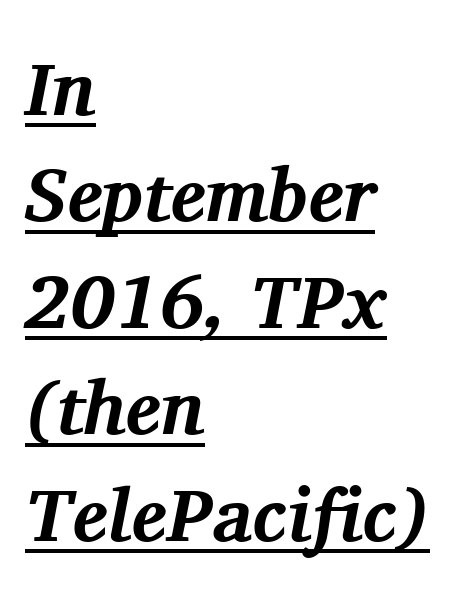
Q: Is the text bold? A: Yes.
Q: Is the text italic (slanted)? A: Yes, it leans right by about 11 degrees.
Q: Is the typeface a serif or a sans-serif typeface? A: Serif.
Q: Is the text underlined? A: Yes.
Q: How is the paragraph aligned? A: Left-aligned.
Q: Is the spacing between letters normal or unusually wide? A: Normal.
Q: Is the spacing between lines tight, normal or loose? A: Normal.
Q: Width (condensed, normal, or wide)? A: Normal.
Q: Stroke contrast? A: Medium.
Q: x-height? A: Medium.
Q: Monospaced? A: No.
